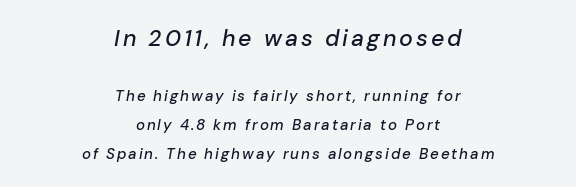
The image shows 23 px text type, italic (leaning right); set centered, loose line spacing (1.93x), not underlined; the first (top) block is 1.53x larger.
